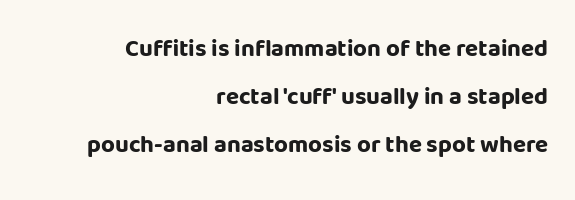
The image shows 24 px bold type, upright; set right-aligned, loose line spacing (2.01x), normal letter spacing, not underlined.
